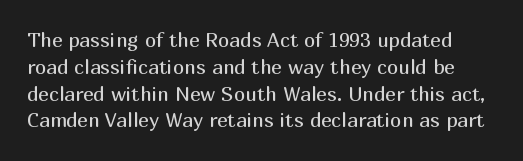
The image shows 20 px text type, upright; set normal line spacing (1.34x), normal letter spacing, not underlined.
